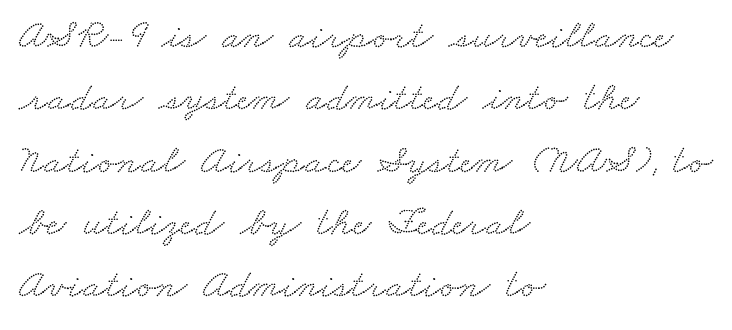
The image shows 41 px wide serif type; set left-aligned, normal line spacing (1.52x), normal letter spacing, not underlined; low stroke contrast and a small x-height.
